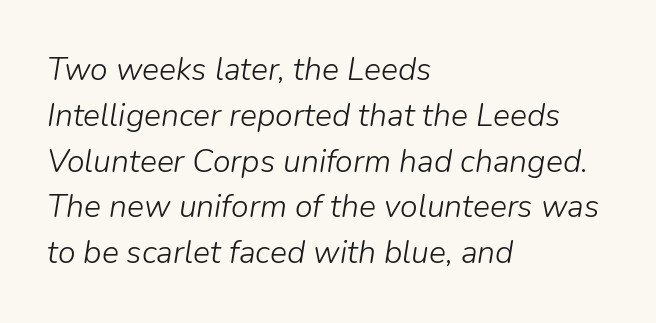
The rendering anchors every line to the left-hand side. Words float on clear page, feet unadorned. The rendering uses a moderate line-height, typical for paragraphs. How are the letters spaced? Ordinarily, with no added tracking. Summary of weight: not heavy and not bold.
